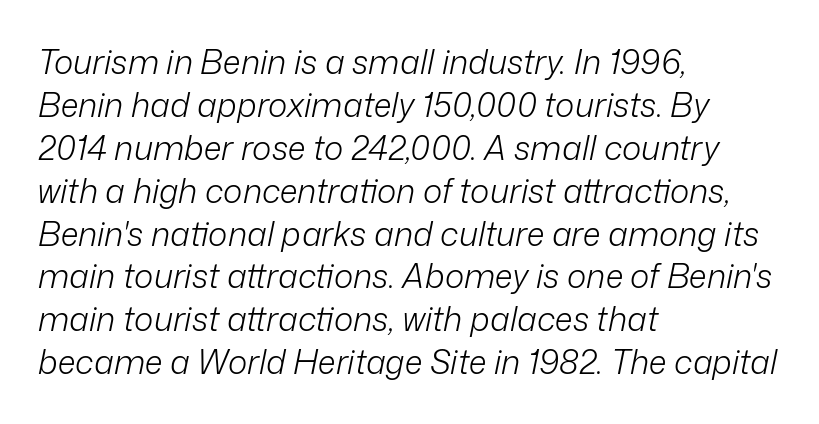
{"italic": "yes", "lean": "right", "slant_degrees": 12, "bold": "no", "weight": "light", "width": "normal", "stroke_contrast": "low", "x_height": "medium", "monospaced": "no", "underline": "no", "align": "left", "line_spacing": "normal", "line_spacing_ratio": 1.3, "letter_spacing": "normal", "letter_spacing_em": 0.0, "glyph_px": 33}
